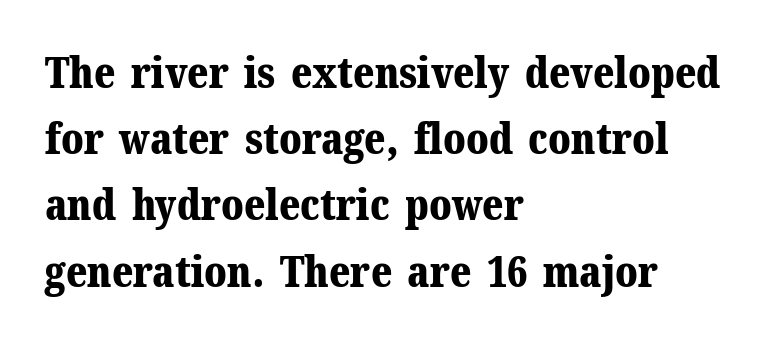
{"serif": "yes", "italic": "no", "bold": "yes", "weight": "bold", "width": "normal", "stroke_contrast": "medium", "x_height": "medium", "monospaced": "no", "underline": "no", "align": "left", "line_spacing": "normal", "line_spacing_ratio": 1.54, "letter_spacing": "normal", "letter_spacing_em": 0.0, "glyph_px": 43}
